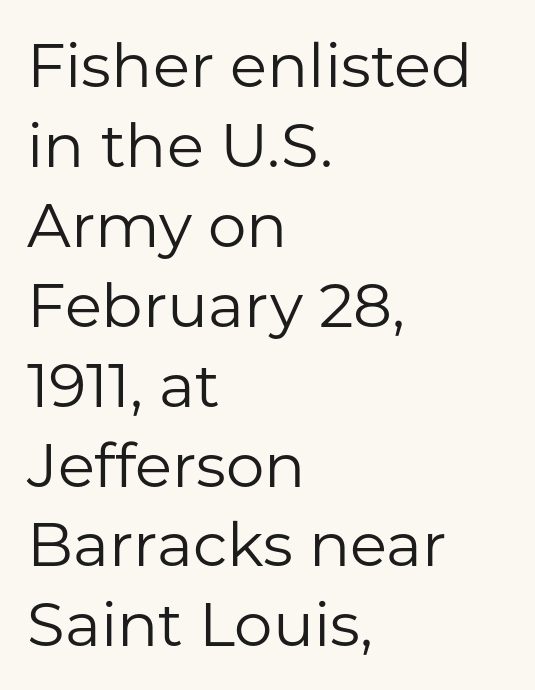
The letters sit at their default tracking, neither squeezed nor spread. This rendering employs a face without finishing strokes, i.e., a sans-serif. Each letter keeps its own natural width here, so spacing adapts to shape. Regular leading. Characters remain perfectly vertical along every line.
